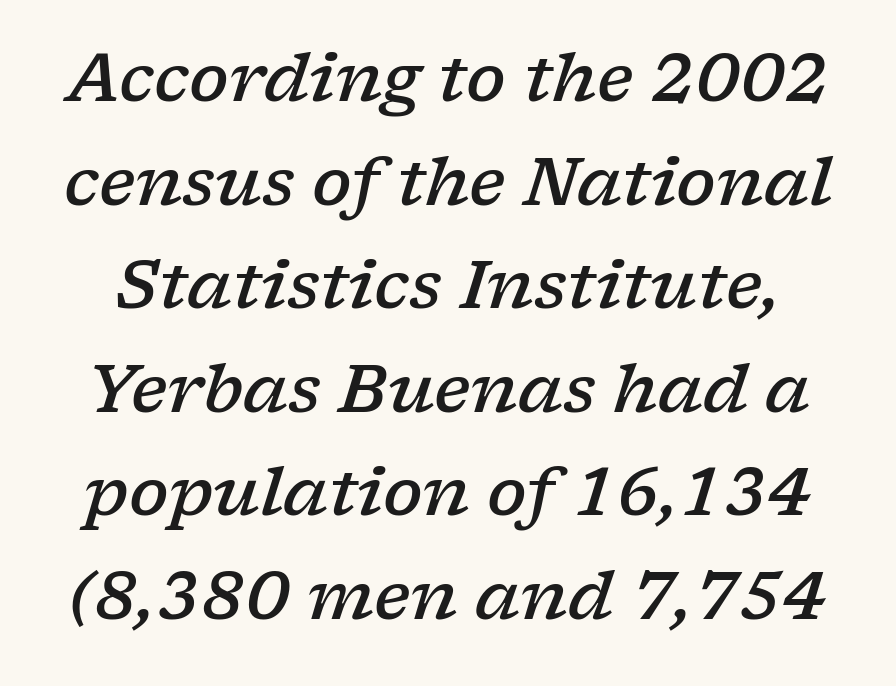
Note the varied advance widths — an 'i' is clearly narrower than an 'm'. Looking at the ascenders, they clearly lean. The letterforms sit shoulder to shoulder at normal distance. What kind of face is this? One with serifs. Descenders are the only things crossing below the line.
